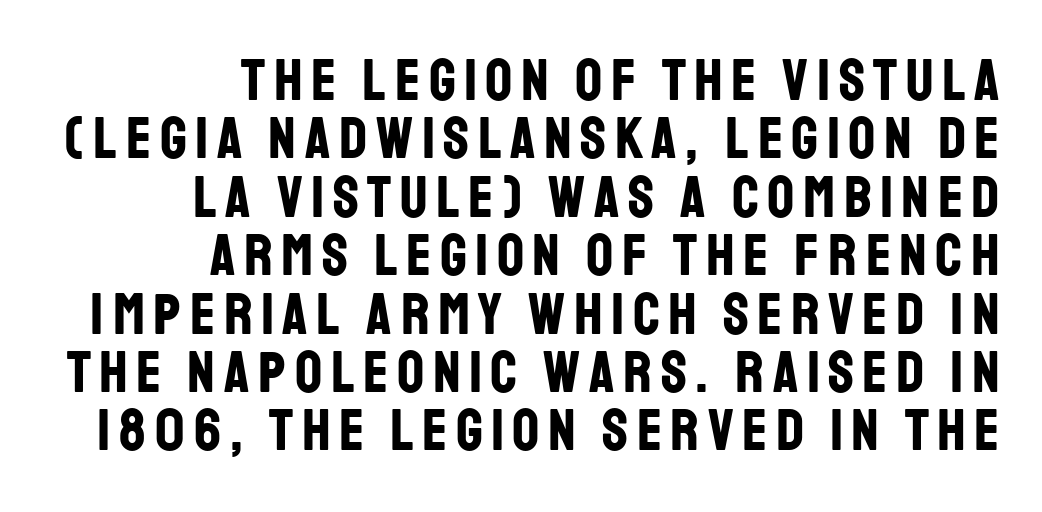
{"serif": "no", "italic": "no", "bold": "yes", "weight": "bold", "width": "condensed", "stroke_contrast": "low", "x_height": "large", "monospaced": "no", "underline": "no", "align": "right", "line_spacing": "tight", "line_spacing_ratio": 0.99, "glyph_px": 59}
